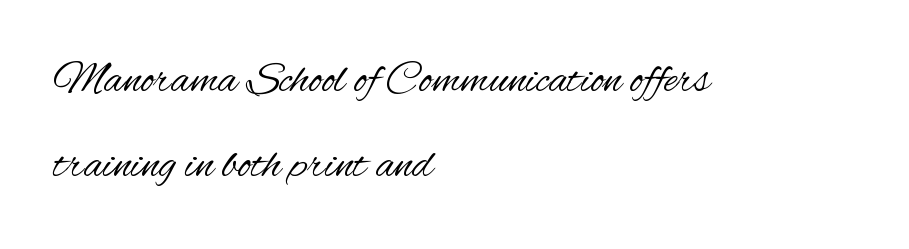
{"serif": "no", "bold": "no", "weight": "regular", "width": "condensed", "stroke_contrast": "medium", "x_height": "small", "monospaced": "no", "underline": "no", "align": "left", "line_spacing_ratio": 1.88, "letter_spacing": "normal", "letter_spacing_em": 0.0, "glyph_px": 45}
